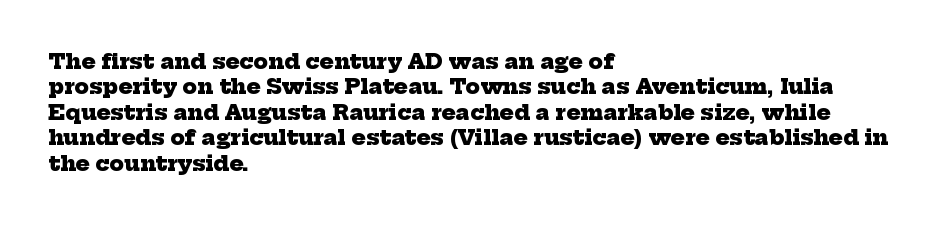
The image shows 21 px bold type; set left-aligned, line spacing 1.21x, normal letter spacing, not underlined.
